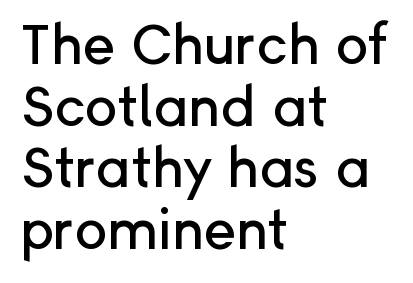
Alignment: flush left. Does the leading feel generous? Not at all — it's pinched. Observe the ordinary spacing: letters are neighbours, not strangers. You could not count columns in this text — the font is proportionally spaced. Is this a sans? Yes — the strokes have no serifs. The space beneath each line is pristine and unruled.
